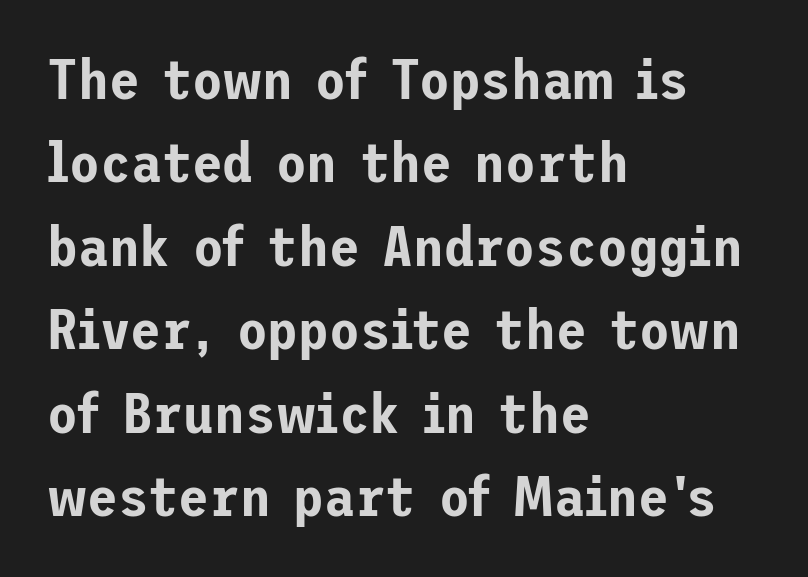
The image shows 56 px sans-serif type, upright; set left-aligned, normal line spacing (1.49x), normal letter spacing, not underlined; low stroke contrast and a medium x-height.
